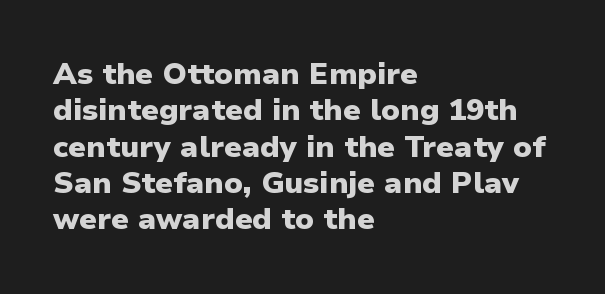
{"serif": "no", "italic": "no", "bold": "yes", "weight": "heavy", "width": "normal", "stroke_contrast": "low", "x_height": "medium", "monospaced": "no", "underline": "no", "align": "left", "line_spacing_ratio": 1.21, "letter_spacing": "normal", "letter_spacing_em": 0.0, "glyph_px": 30}
